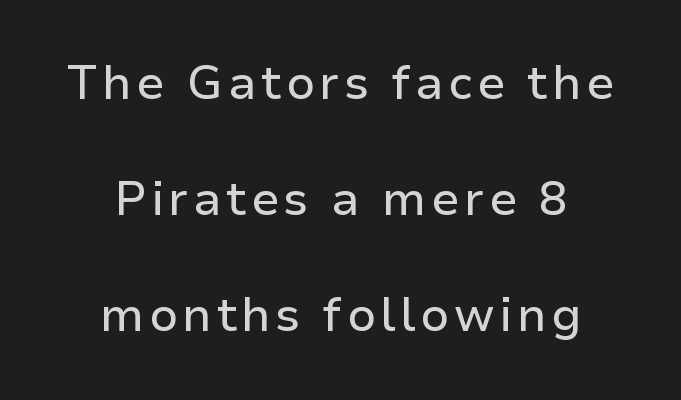
The designer dialed line spacing up above the default. The specimen reads as upright at a glance. Every row of glyphs is offset so its center matches the block's center. The specimen omits any rule beneath the text block's lines. Observe the absence of serifs on each vertical stroke in this sample. Looks like regular typesetting: each glyph gets only the width it needs.
